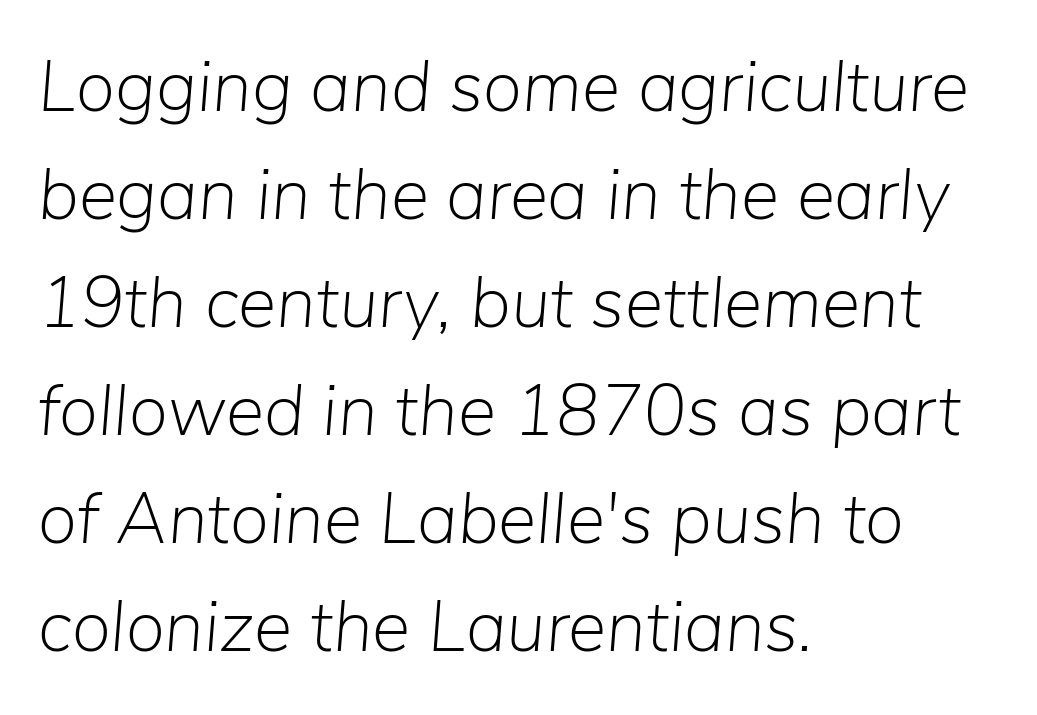
The image shows 72 px light type, italic (leaning right); set left-aligned, normal line spacing (1.5x), normal letter spacing, not underlined; low stroke contrast and a medium x-height.
